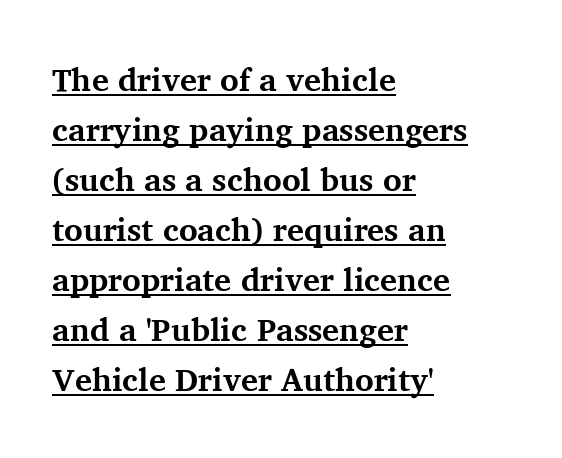
Serifs: yes, visible at the terminals of the letterforms. This rendering uses left alignment, leaving the right contour irregular. Italic: no, the glyphs are upright roman. The type is set solid horizontally, with unmodified tracking. Every letter is thick-stroked: bold, no question.
